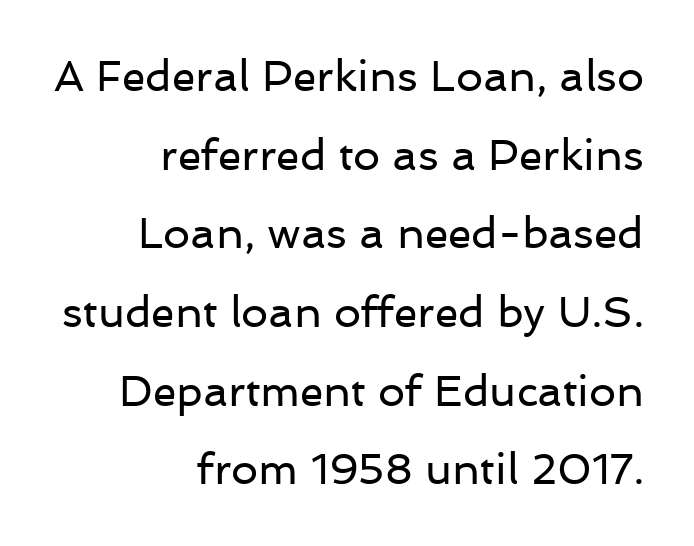
Q: Is the text bold? A: No.
Q: Is the text italic (slanted)? A: No, it is upright.
Q: Is the typeface a serif or a sans-serif typeface? A: Sans-serif.
Q: Is the text underlined? A: No.
Q: How is the paragraph aligned? A: Right-aligned.
Q: Is the spacing between letters normal or unusually wide? A: Normal.
Q: Width (condensed, normal, or wide)? A: Normal.
Q: Stroke contrast? A: Low.
Q: x-height? A: Medium.
Q: Monospaced? A: No.
